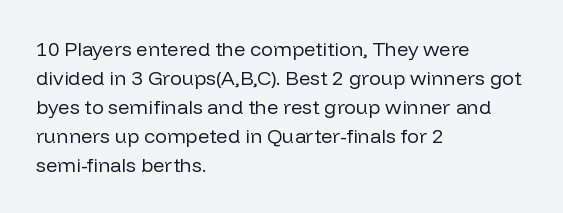
Q: Is the text bold? A: No.
Q: Is the text italic (slanted)? A: No, it is upright.
Q: Is the text underlined? A: No.
Q: How is the paragraph aligned? A: Left-aligned.
Q: Is the spacing between letters normal or unusually wide? A: Normal.
Q: Is the spacing between lines tight, normal or loose? A: Normal.
